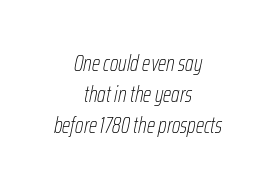
This reads as an unemphasized weight, regular at the heaviest. Compared with typical paragraphs, the rows here are spaced about the same. Alignment: centered. Quick note: underline off.
